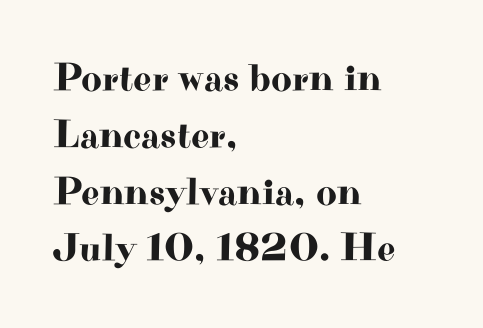
{"serif": "yes", "italic": "no", "width": "wide", "stroke_contrast": "high", "x_height": "small", "monospaced": "no", "underline": "no", "align": "left", "line_spacing": "normal", "line_spacing_ratio": 1.42, "letter_spacing": "normal", "letter_spacing_em": 0.0, "glyph_px": 40}
